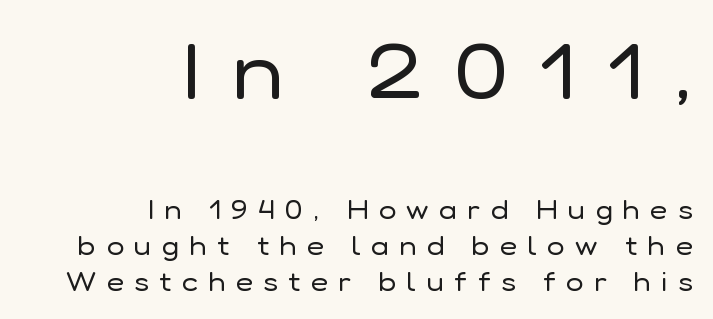
{"serif": "no", "italic": "no", "bold": "no", "weight": "regular", "width": "normal", "stroke_contrast": "low", "x_height": "medium", "monospaced": "no", "underline": "no", "align": "right", "line_spacing": "normal", "line_spacing_ratio": 1.38, "letter_spacing": "wide", "letter_spacing_em": 0.41, "larger_block": "first", "size_ratio": 3.04, "glyph_px": 79}
